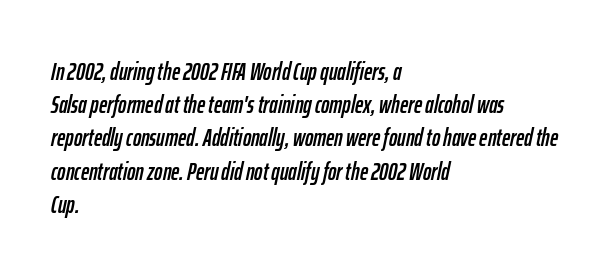
{"italic": "yes", "lean": "right", "slant_degrees": 12, "underline": "no", "align": "left", "line_spacing": "normal", "line_spacing_ratio": 1.33, "letter_spacing": "normal", "letter_spacing_em": 0.0, "glyph_px": 25}
